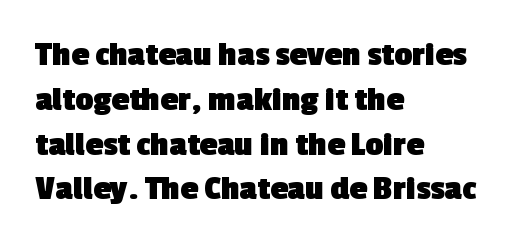
The image shows 35 px heavy sans-serif type; set left-aligned, normal line spacing (1.28x), normal letter spacing, not underlined; a medium x-height.
